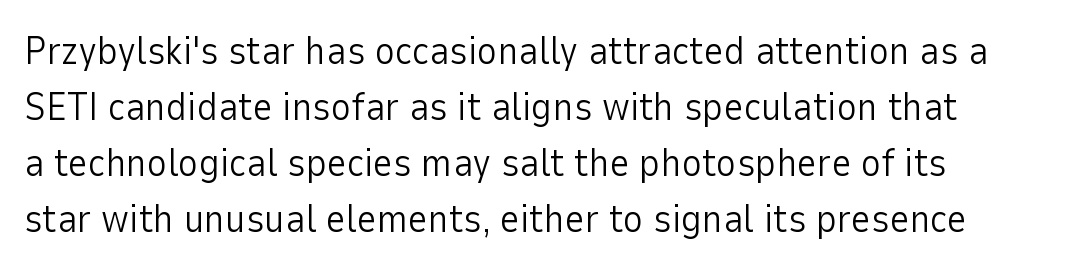
{"serif": "no", "italic": "no", "bold": "no", "weight": "light", "width": "normal", "stroke_contrast": "low", "x_height": "medium", "monospaced": "no", "underline": "no", "align": "left", "line_spacing": "normal", "line_spacing_ratio": 1.44, "letter_spacing": "normal", "letter_spacing_em": 0.0, "glyph_px": 39}
